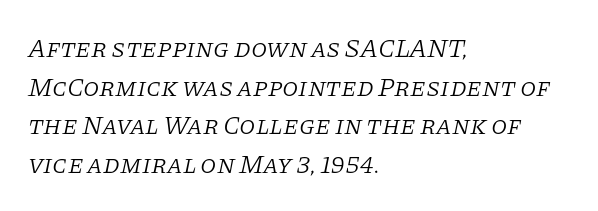
Stem width sits at or under what a default text font uses. Characters are canted at an angle relative to the baseline's perpendicular. No word sits above an underline. Whoever set this chose a conventional vertical rhythm.
